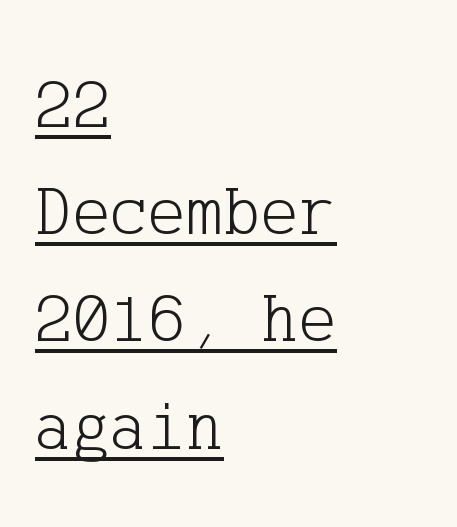
{"serif": "yes", "italic": "no", "bold": "no", "weight": "light", "width": "normal", "stroke_contrast": "low", "x_height": "medium", "underline": "yes", "align": "left", "line_spacing": "normal", "line_spacing_ratio": 1.51, "letter_spacing": "normal", "letter_spacing_em": 0.0, "glyph_px": 71}
